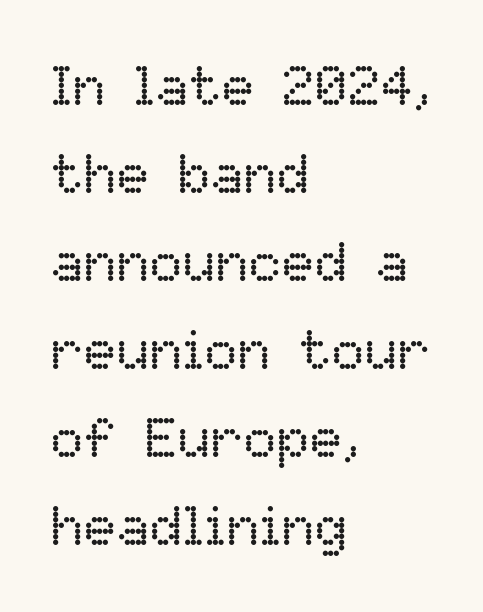
The image shows 55 px regular-weight type, upright; set left-aligned, normal line spacing (1.6x), normal letter spacing, not underlined; low stroke contrast and a medium x-height.
